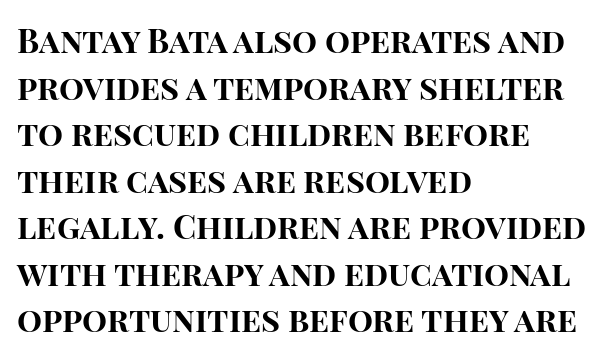
The image shows 33 px bold sans-serif type, upright; set left-aligned, normal line spacing (1.41x), normal letter spacing, not underlined; high stroke contrast and a large x-height.
